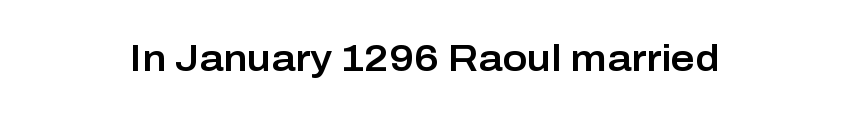
The image shows 37 px sans-serif type, upright; set normal letter spacing, not underlined; low stroke contrast and a medium x-height.
